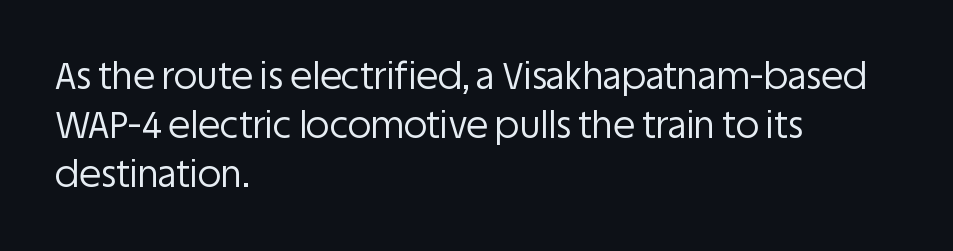
The image shows 36 px regular-weight sans-serif type, upright; set left-aligned, normal line spacing (1.36x), normal letter spacing, not underlined; low stroke contrast and a large x-height.
